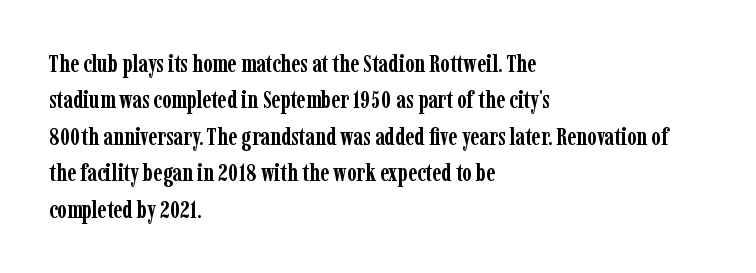
Q: Is the text bold? A: Yes.
Q: Is the text italic (slanted)? A: No, it is upright.
Q: Is the text underlined? A: No.
Q: How is the paragraph aligned? A: Left-aligned.
Q: Is the spacing between letters normal or unusually wide? A: Normal.
Q: Is the spacing between lines tight, normal or loose? A: Normal.
